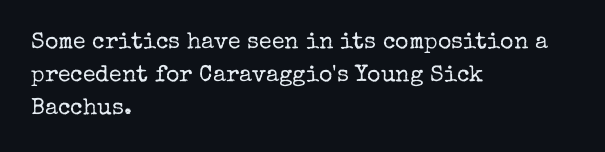
Honestly, the row spacing looks completely unremarkable. Caption: face not bold, strokes unweighted. Posture: vertical. This rendering features lettering with no underline. The setting favours the left margin, as ordinary paragraphs usually do.
